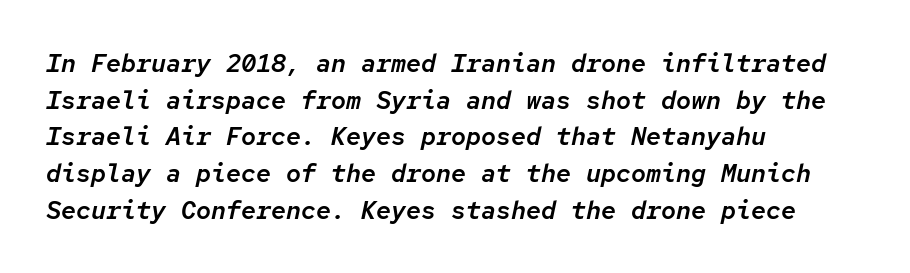
Q: Is the text italic (slanted)? A: Yes, it leans right by about 12 degrees.
Q: Is the text underlined? A: No.
Q: How is the paragraph aligned? A: Left-aligned.
Q: Is the spacing between letters normal or unusually wide? A: Normal.
Q: Is the spacing between lines tight, normal or loose? A: Normal.
